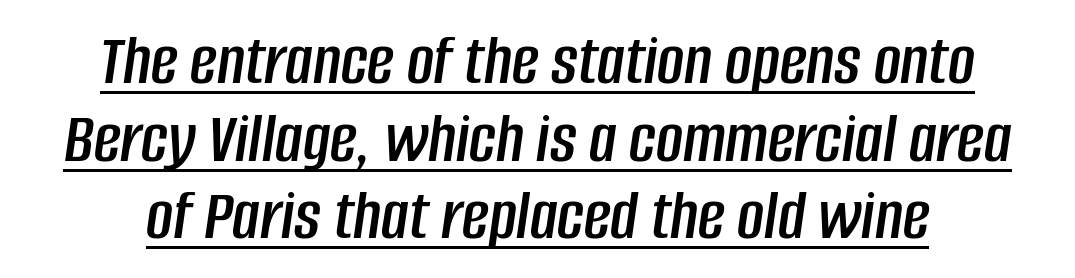
Q: Is the text italic (slanted)? A: Yes, it leans right by about 8 degrees.
Q: Is the text underlined? A: Yes.
Q: How is the paragraph aligned? A: Centered.
Q: Is the spacing between letters normal or unusually wide? A: Normal.
Q: Is the spacing between lines tight, normal or loose? A: Tight.
Q: Width (condensed, normal, or wide)? A: Condensed.
Q: Stroke contrast? A: Low.
Q: x-height? A: Large.
Q: Monospaced? A: No.
